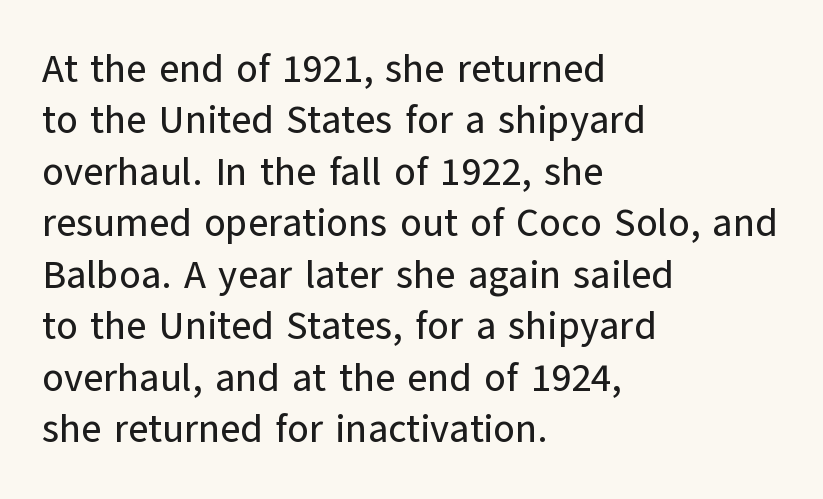
The image shows 39 px sans-serif type, upright; set left-aligned, normal line spacing (1.32x), normal letter spacing, not underlined; low stroke contrast and a medium x-height.
